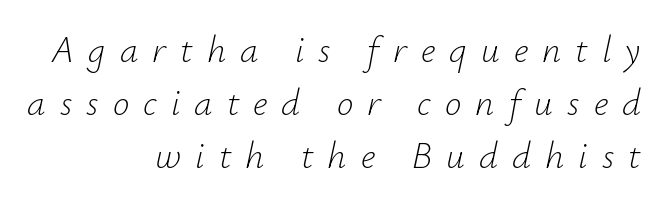
{"italic": "yes", "lean": "right", "slant_degrees": 12, "bold": "no", "weight": "light", "width": "normal", "stroke_contrast": "low", "x_height": "small", "monospaced": "no", "underline": "no", "align": "right", "line_spacing": "normal", "line_spacing_ratio": 1.43, "letter_spacing": "wide", "letter_spacing_em": 0.38, "glyph_px": 37}
